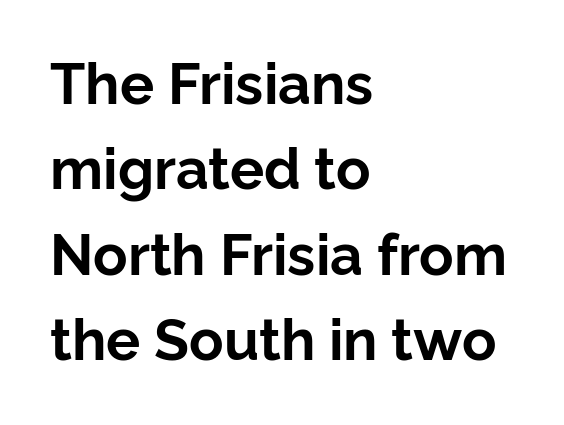
Q: Is the text bold? A: Yes.
Q: Is the text italic (slanted)? A: No, it is upright.
Q: Is the typeface a serif or a sans-serif typeface? A: Sans-serif.
Q: Is the text underlined? A: No.
Q: How is the paragraph aligned? A: Left-aligned.
Q: Is the spacing between letters normal or unusually wide? A: Normal.
Q: Is the spacing between lines tight, normal or loose? A: Normal.
Q: Width (condensed, normal, or wide)? A: Normal.
Q: Stroke contrast? A: Low.
Q: x-height? A: Medium.
Q: Monospaced? A: No.
